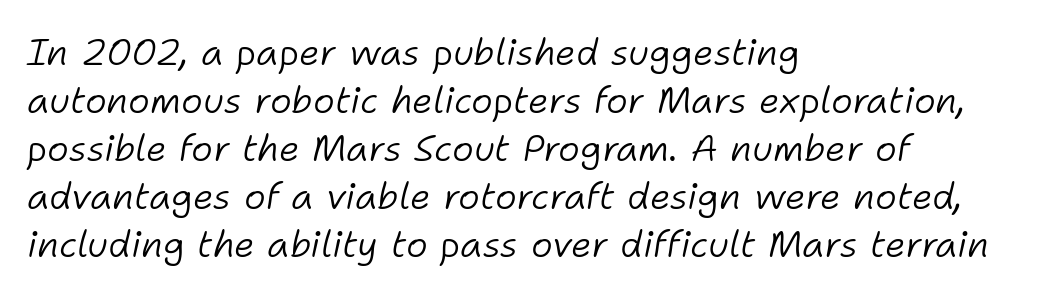
The image shows 37 px light type, italic (leaning right); set left-aligned, normal line spacing (1.3x), normal letter spacing, not underlined; low stroke contrast and a medium x-height.
